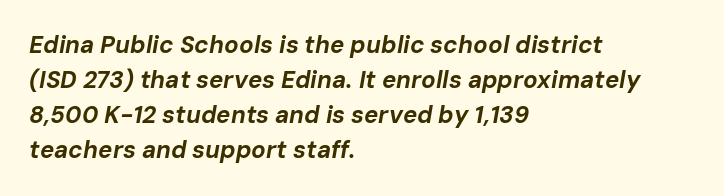
The letters are bold, with thick, heavy strokes. The rendering keeps characters at their native spacing. Leading: standard. The text block is weighted toward the left margin, trailing off unevenly rightward. The passage shown leans; its letterforms are oblique. The baseline area is clear.
